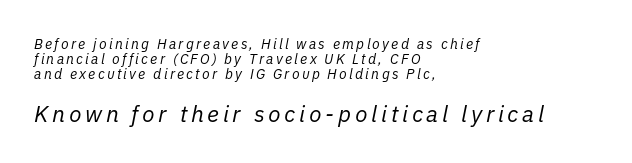
Q: Is the text bold? A: No.
Q: Is the text italic (slanted)? A: Yes, it leans right by about 11 degrees.
Q: Is the text underlined? A: No.
Q: How is the paragraph aligned? A: Left-aligned.
Q: Is the spacing between lines tight, normal or loose? A: Tight.
Q: Which block of text is set in a larger size, the first (top) or the second (bottom)? A: The second (bottom) one.
